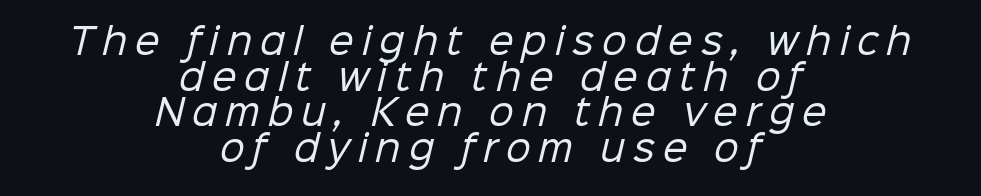
Q: Is the text bold? A: No.
Q: Is the typeface a serif or a sans-serif typeface? A: Sans-serif.
Q: Is the text underlined? A: No.
Q: How is the paragraph aligned? A: Centered.
Q: Is the spacing between letters normal or unusually wide? A: Unusually wide.
Q: Is the spacing between lines tight, normal or loose? A: Tight.
Q: Width (condensed, normal, or wide)? A: Normal.
Q: Stroke contrast? A: Low.
Q: x-height? A: Medium.
Q: Monospaced? A: No.
